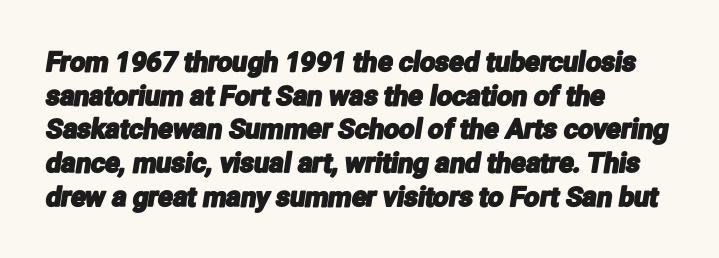
Q: Is the text underlined? A: No.
Q: How is the paragraph aligned? A: Left-aligned.
Q: Is the spacing between letters normal or unusually wide? A: Normal.
Q: Is the spacing between lines tight, normal or loose? A: Normal.
